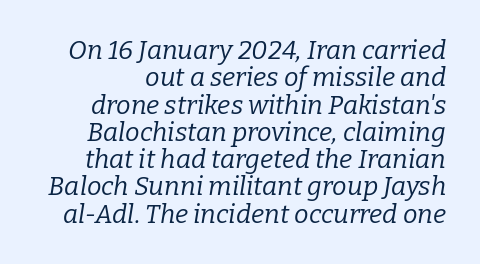
The image shows 26 px text type, italic (leaning right); set tight line spacing (1.05x), normal letter spacing, not underlined.
